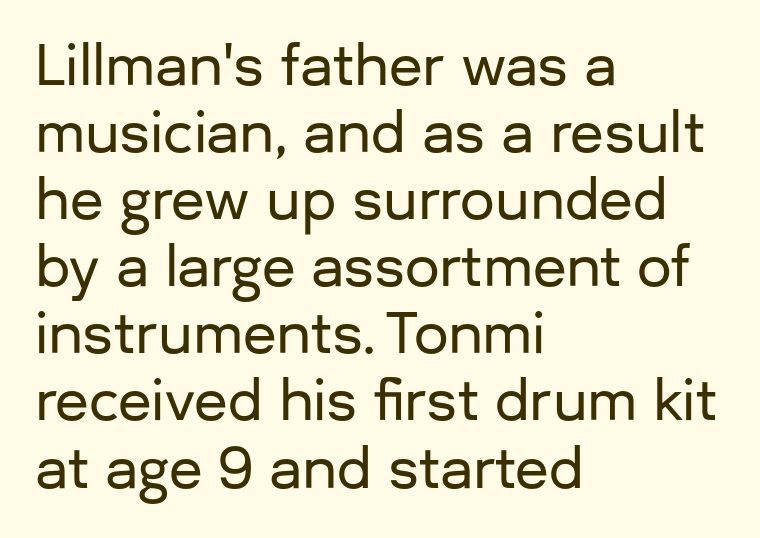
The image shows 55 px sans-serif type, upright; set left-aligned, line spacing 1.22x, normal letter spacing, not underlined; low stroke contrast and a medium x-height.
